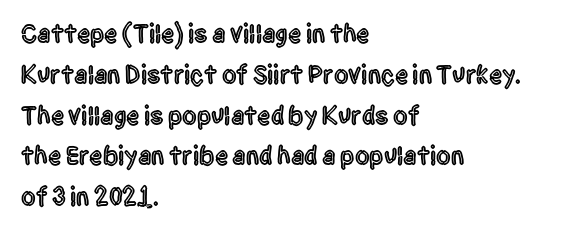
The image shows 26 px text type, upright; set left-aligned, normal line spacing (1.57x), normal letter spacing, not underlined.
